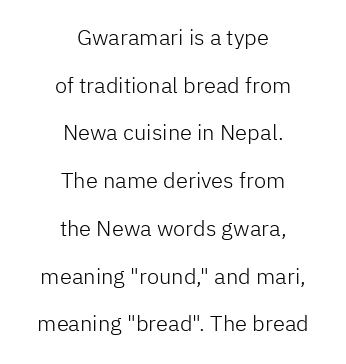
{"italic": "no", "bold": "no", "underline": "no", "align": "center", "line_spacing": "loose", "line_spacing_ratio": 2.17, "letter_spacing": "normal", "letter_spacing_em": 0.0, "glyph_px": 22}
